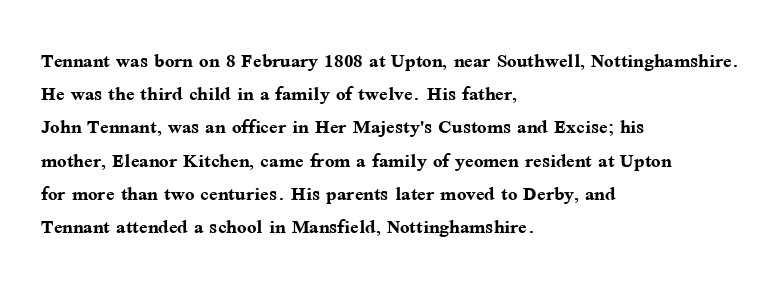
Q: Is the text bold? A: Yes.
Q: Is the text italic (slanted)? A: No, it is upright.
Q: Is the text underlined? A: No.
Q: How is the paragraph aligned? A: Left-aligned.
Q: Is the spacing between letters normal or unusually wide? A: Normal.
Q: Is the spacing between lines tight, normal or loose? A: Normal.
